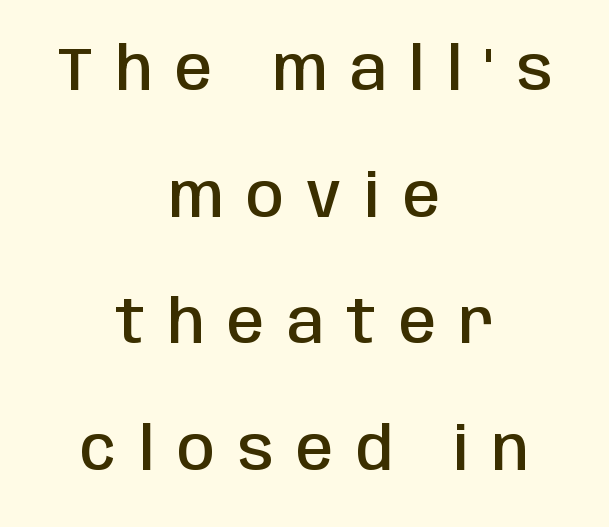
{"serif": "no", "italic": "no", "bold": "semi", "weight": "semibold", "width": "condensed", "stroke_contrast": "low", "x_height": "large", "monospaced": "no", "underline": "no", "align": "center", "line_spacing": "loose", "line_spacing_ratio": 2.11, "letter_spacing": "wide", "letter_spacing_em": 0.38, "glyph_px": 60}
